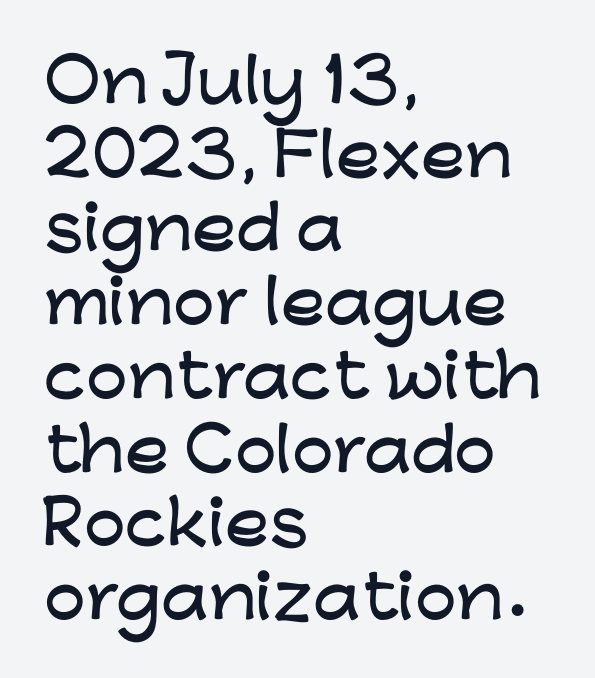
The image shows 59 px wide sans-serif type, upright; set left-aligned, normal line spacing (1.25x), normal letter spacing, not underlined; low stroke contrast and a medium x-height.
